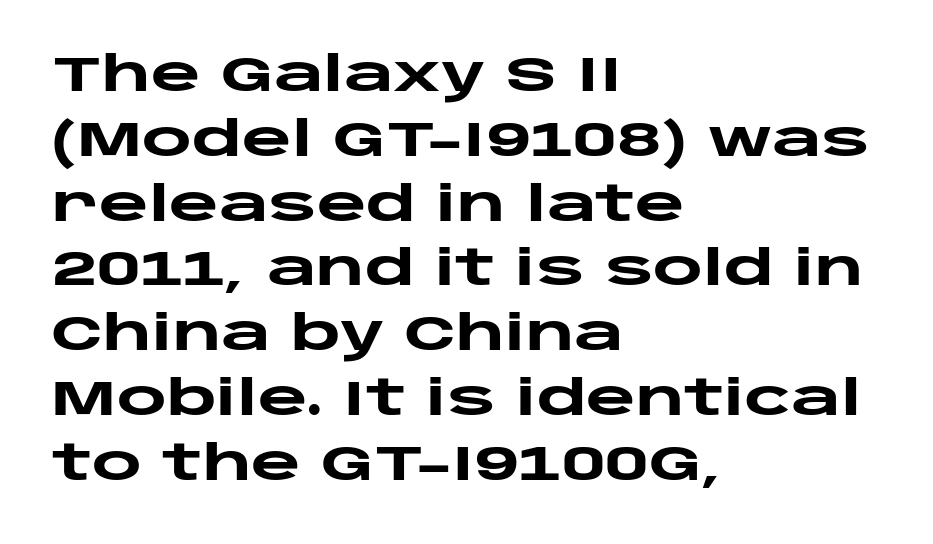
Q: Is the text bold? A: Yes.
Q: Is the text italic (slanted)? A: No, it is upright.
Q: Is the typeface a serif or a sans-serif typeface? A: Sans-serif.
Q: Is the text underlined? A: No.
Q: How is the paragraph aligned? A: Left-aligned.
Q: Is the spacing between letters normal or unusually wide? A: Normal.
Q: Is the spacing between lines tight, normal or loose? A: Normal.
Q: Width (condensed, normal, or wide)? A: Wide.
Q: Stroke contrast? A: Low.
Q: x-height? A: Large.
Q: Monospaced? A: No.
